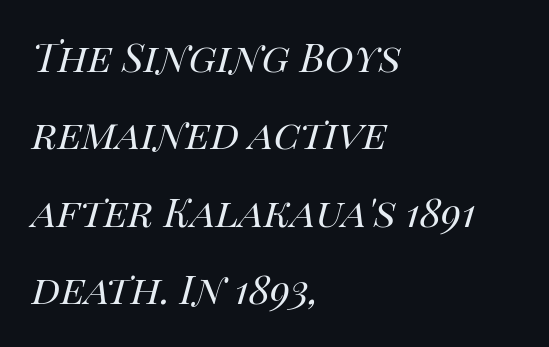
{"italic": "yes", "lean": "right", "slant_degrees": 14, "bold": "no", "weight": "regular", "width": "normal", "stroke_contrast": "high", "x_height": "large", "monospaced": "no", "underline": "no", "align": "left", "line_spacing": "normal", "line_spacing_ratio": 1.58, "letter_spacing": "normal", "letter_spacing_em": 0.0, "glyph_px": 49}
